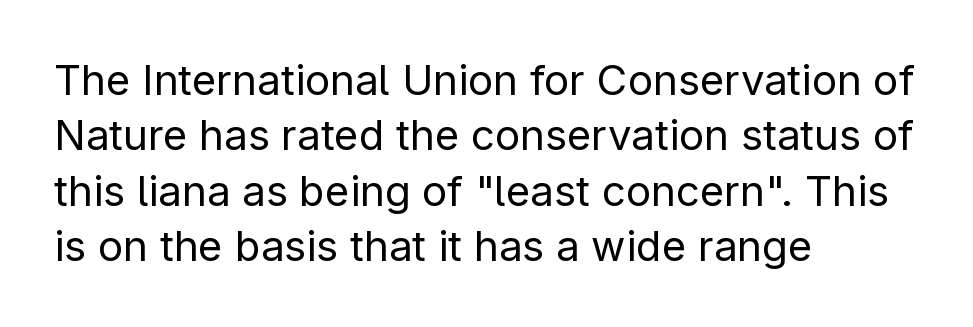
Q: Is the text bold? A: No.
Q: Is the text italic (slanted)? A: No, it is upright.
Q: Is the typeface a serif or a sans-serif typeface? A: Sans-serif.
Q: Is the text underlined? A: No.
Q: How is the paragraph aligned? A: Left-aligned.
Q: Is the spacing between letters normal or unusually wide? A: Normal.
Q: Is the spacing between lines tight, normal or loose? A: Normal.
Q: Width (condensed, normal, or wide)? A: Normal.
Q: Stroke contrast? A: Low.
Q: x-height? A: Medium.
Q: Monospaced? A: No.
